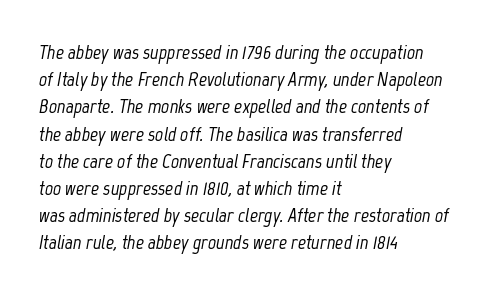
Q: Is the text italic (slanted)? A: Yes, it leans right by about 12 degrees.
Q: Is the text underlined? A: No.
Q: How is the paragraph aligned? A: Left-aligned.
Q: Is the spacing between letters normal or unusually wide? A: Normal.
Q: Is the spacing between lines tight, normal or loose? A: Normal.
